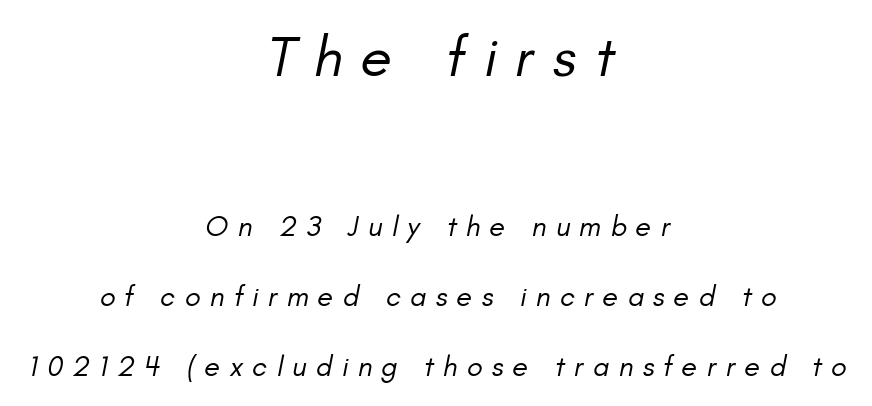
Q: Is the text bold? A: No.
Q: Is the text italic (slanted)? A: Yes, it leans right by about 11 degrees.
Q: Is the text underlined? A: No.
Q: How is the paragraph aligned? A: Centered.
Q: Is the spacing between letters normal or unusually wide? A: Unusually wide.
Q: Is the spacing between lines tight, normal or loose? A: Loose.
Q: Which block of text is set in a larger size, the first (top) or the second (bottom)? A: The first (top) one.
Q: Width (condensed, normal, or wide)? A: Normal.
Q: Stroke contrast? A: Low.
Q: x-height? A: Small.
Q: Monospaced? A: No.
